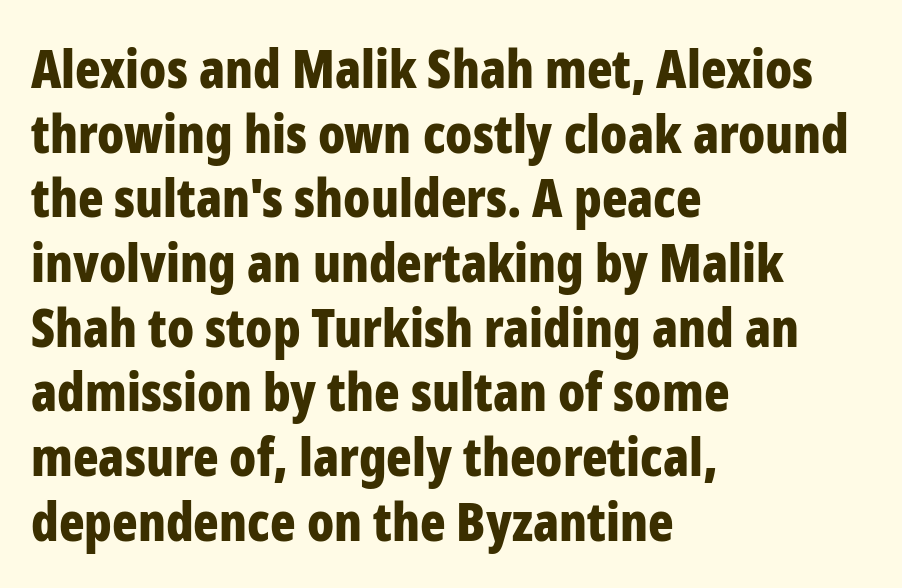
Q: Is the text bold? A: Yes.
Q: Is the text italic (slanted)? A: No, it is upright.
Q: Is the typeface a serif or a sans-serif typeface? A: Sans-serif.
Q: Is the text underlined? A: No.
Q: How is the paragraph aligned? A: Left-aligned.
Q: Is the spacing between letters normal or unusually wide? A: Normal.
Q: Width (condensed, normal, or wide)? A: Condensed.
Q: Stroke contrast? A: Low.
Q: x-height? A: Medium.
Q: Monospaced? A: No.
